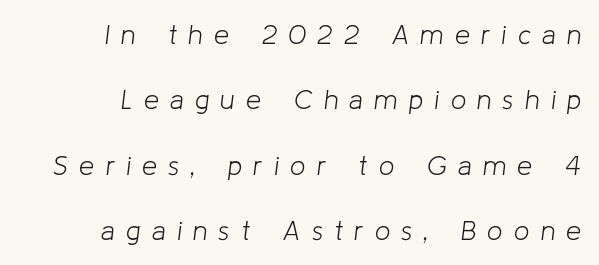
Q: Is the text bold? A: No.
Q: Is the text italic (slanted)? A: Yes, it leans right by about 8 degrees.
Q: Is the text underlined? A: No.
Q: How is the paragraph aligned? A: Right-aligned.
Q: Is the spacing between letters normal or unusually wide? A: Unusually wide.
Q: Is the spacing between lines tight, normal or loose? A: Loose.
